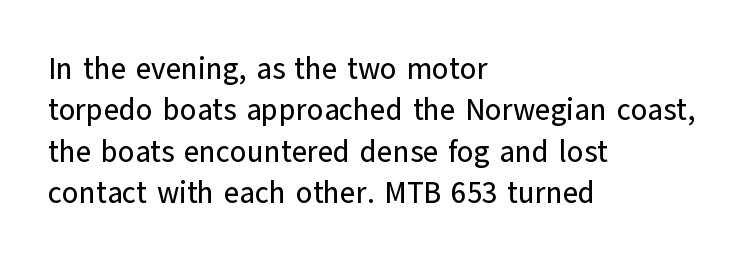
Q: Is the text italic (slanted)? A: No, it is upright.
Q: Is the typeface a serif or a sans-serif typeface? A: Sans-serif.
Q: Is the text underlined? A: No.
Q: How is the paragraph aligned? A: Left-aligned.
Q: Is the spacing between letters normal or unusually wide? A: Normal.
Q: Is the spacing between lines tight, normal or loose? A: Normal.
Q: Width (condensed, normal, or wide)? A: Normal.
Q: Stroke contrast? A: Low.
Q: x-height? A: Medium.
Q: Monospaced? A: No.
